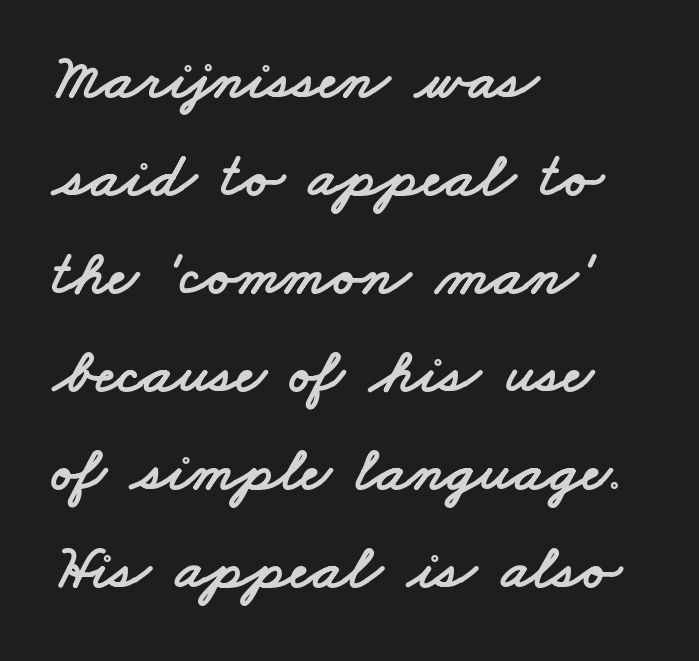
{"serif": "no", "width": "wide", "stroke_contrast": "low", "x_height": "small", "monospaced": "no", "underline": "no", "align": "left", "line_spacing": "normal", "line_spacing_ratio": 1.53, "letter_spacing": "normal", "letter_spacing_em": 0.0, "glyph_px": 64}
